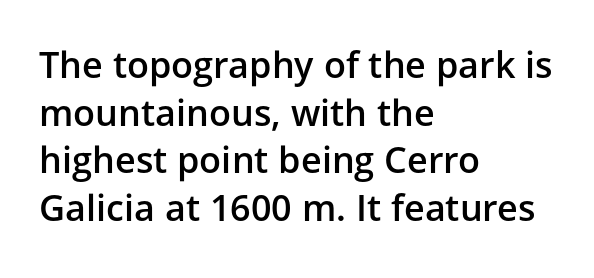
{"serif": "no", "italic": "no", "bold": "semi", "weight": "semibold", "width": "normal", "stroke_contrast": "low", "x_height": "medium", "monospaced": "no", "underline": "no", "align": "left", "line_spacing": "normal", "line_spacing_ratio": 1.32, "letter_spacing": "normal", "letter_spacing_em": 0.0, "glyph_px": 36}
